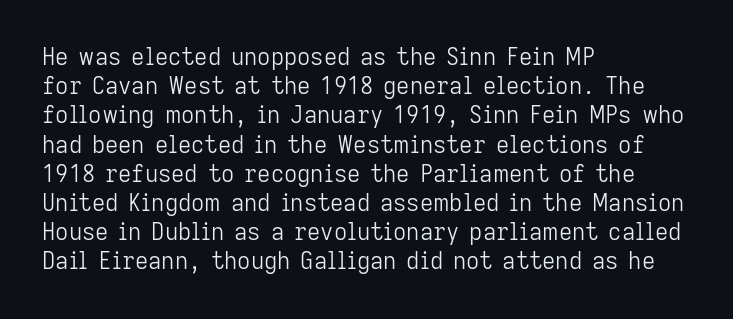
Q: Is the text bold? A: No.
Q: Is the text italic (slanted)? A: No, it is upright.
Q: Is the text underlined? A: No.
Q: How is the paragraph aligned? A: Left-aligned.
Q: Is the spacing between letters normal or unusually wide? A: Normal.
Q: Is the spacing between lines tight, normal or loose? A: Normal.
